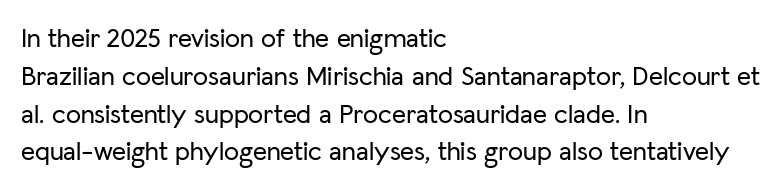
Q: Is the text italic (slanted)? A: No, it is upright.
Q: Is the text underlined? A: No.
Q: How is the paragraph aligned? A: Left-aligned.
Q: Is the spacing between letters normal or unusually wide? A: Normal.
Q: Is the spacing between lines tight, normal or loose? A: Normal.
